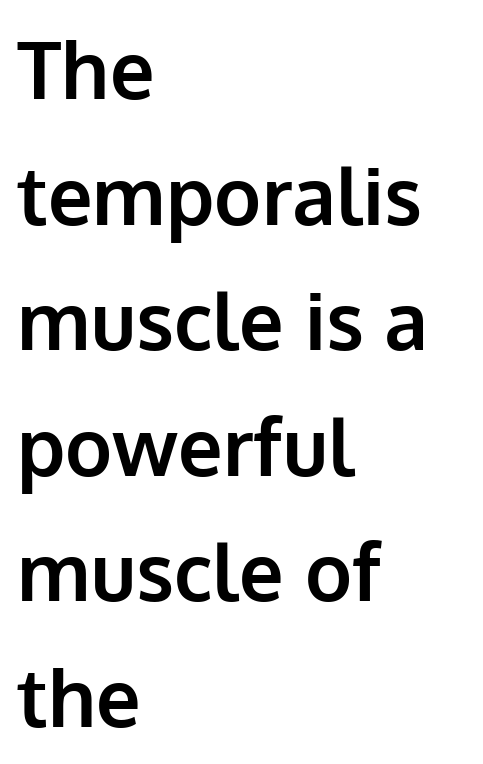
{"serif": "no", "italic": "no", "bold": "yes", "weight": "bold", "width": "normal", "stroke_contrast": "low", "x_height": "medium", "monospaced": "no", "underline": "no", "align": "left", "line_spacing": "normal", "line_spacing_ratio": 1.59, "letter_spacing": "normal", "letter_spacing_em": 0.0, "glyph_px": 79}
